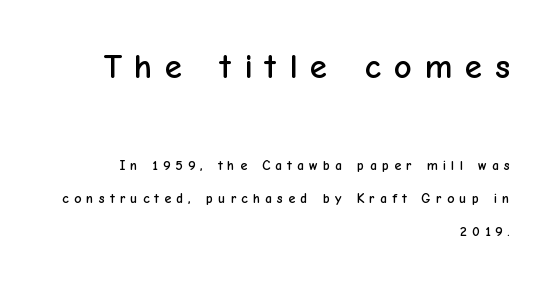
Rule under the text: the space is simply empty. Large over small — that's the arrangement of the two blocks here. Honestly, the rows look like they've been pulled way apart. The passage shown has open, widely tracked lettering throughout.
